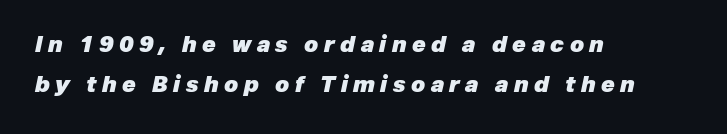
The passage is arranged the way most books set body copy — flush left. These lines carry a lot of weight — the face is fully bold. Honestly, the letter spacing is so wide it's the main thing you notice. It's the slanting kind of type.
